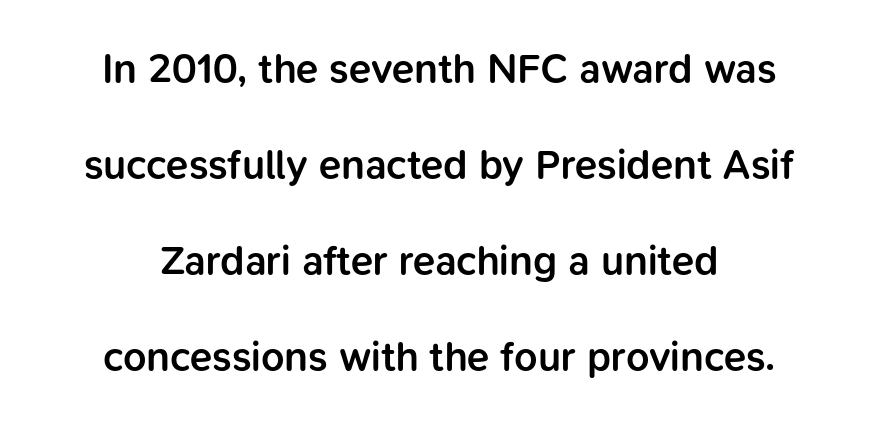
{"serif": "no", "italic": "no", "bold": "semi", "weight": "semibold", "width": "normal", "stroke_contrast": "low", "x_height": "medium", "monospaced": "no", "underline": "no", "line_spacing": "loose", "line_spacing_ratio": 2.34, "letter_spacing": "normal", "letter_spacing_em": 0.0, "glyph_px": 41}
